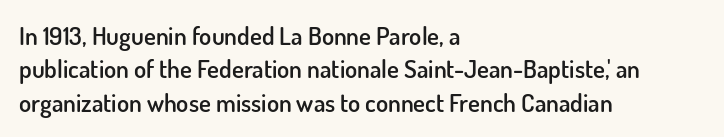
Q: Is the text bold? A: Semi-bold.
Q: Is the text italic (slanted)? A: No, it is upright.
Q: Is the text underlined? A: No.
Q: How is the paragraph aligned? A: Left-aligned.
Q: Is the spacing between letters normal or unusually wide? A: Normal.
Q: Is the spacing between lines tight, normal or loose? A: Normal.
